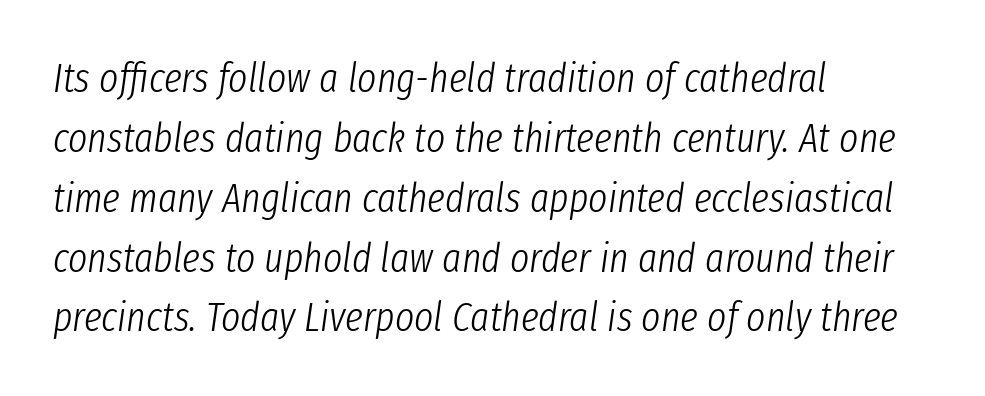
Q: Is the text bold? A: No.
Q: Is the text italic (slanted)? A: Yes, it leans right by about 8 degrees.
Q: Is the text underlined? A: No.
Q: How is the paragraph aligned? A: Left-aligned.
Q: Is the spacing between letters normal or unusually wide? A: Normal.
Q: Is the spacing between lines tight, normal or loose? A: Normal.
Q: Width (condensed, normal, or wide)? A: Condensed.
Q: Stroke contrast? A: Low.
Q: x-height? A: Medium.
Q: Monospaced? A: No.
